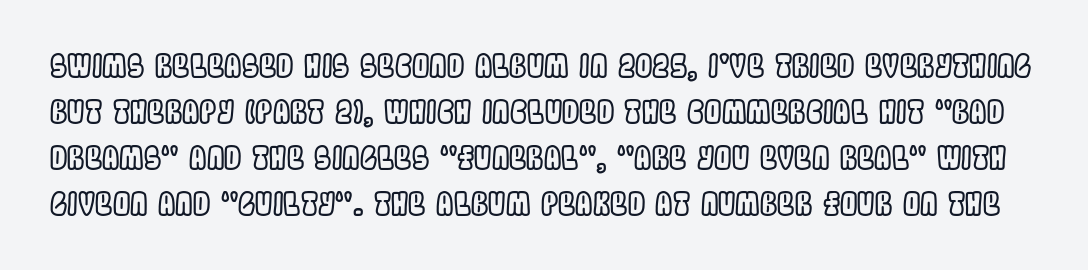
{"italic": "no", "width": "condensed", "x_height": "large", "monospaced": "no", "underline": "no", "line_spacing": "normal", "line_spacing_ratio": 1.48, "letter_spacing": "normal", "letter_spacing_em": 0.0, "glyph_px": 31}
